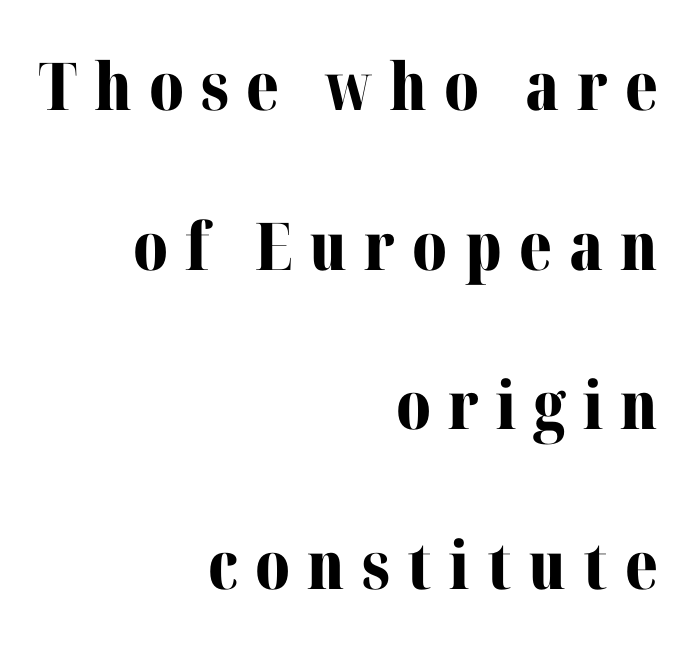
Q: Is the text bold? A: Yes.
Q: Is the text italic (slanted)? A: No, it is upright.
Q: Is the typeface a serif or a sans-serif typeface? A: Serif.
Q: Is the text underlined? A: No.
Q: How is the paragraph aligned? A: Right-aligned.
Q: Is the spacing between letters normal or unusually wide? A: Unusually wide.
Q: Is the spacing between lines tight, normal or loose? A: Loose.
Q: Width (condensed, normal, or wide)? A: Normal.
Q: Stroke contrast? A: Medium.
Q: x-height? A: Medium.
Q: Monospaced? A: No.
